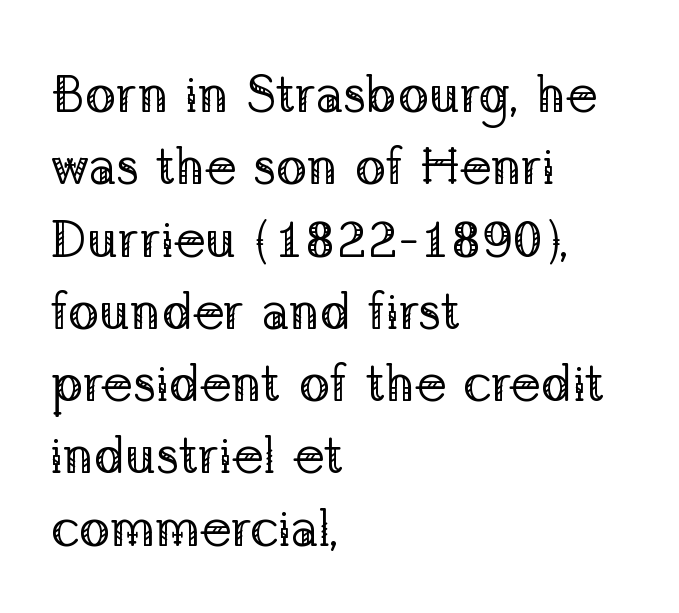
Q: Is the text bold? A: No.
Q: Is the text italic (slanted)? A: No, it is upright.
Q: Is the typeface a serif or a sans-serif typeface? A: Serif.
Q: Is the text underlined? A: No.
Q: How is the paragraph aligned? A: Left-aligned.
Q: Is the spacing between letters normal or unusually wide? A: Normal.
Q: Is the spacing between lines tight, normal or loose? A: Normal.
Q: Width (condensed, normal, or wide)? A: Normal.
Q: Stroke contrast? A: Low.
Q: x-height? A: Medium.
Q: Monospaced? A: No.
